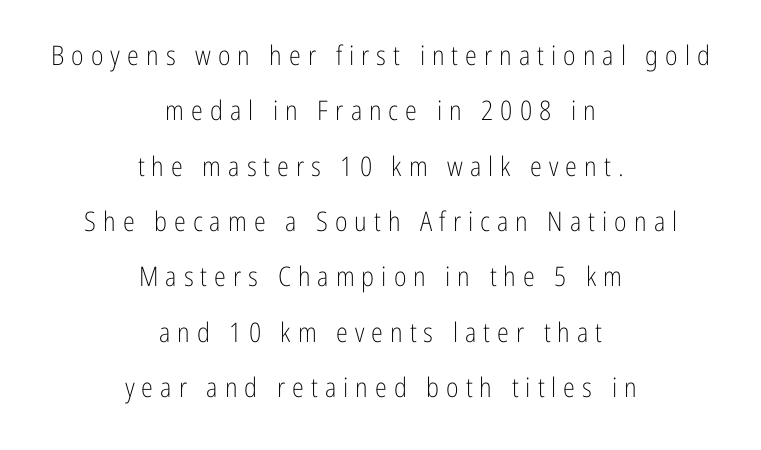
The image shows 27 px text type, upright; set centered, loose line spacing (2.05x), unusually wide letter spacing (+0.26 em), not underlined.
